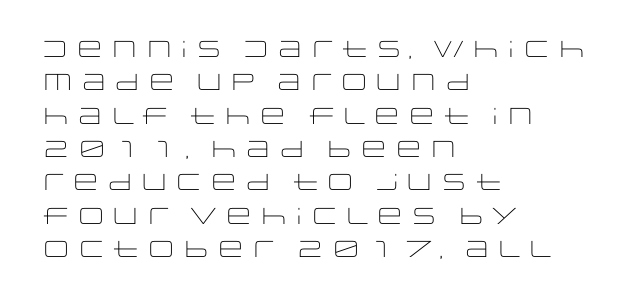
How would I describe the line gaps? Plain and ordinary. Just letters on the line, the space beneath them empty. Alignment: flush left. In terms of posture, this sample is upright.
